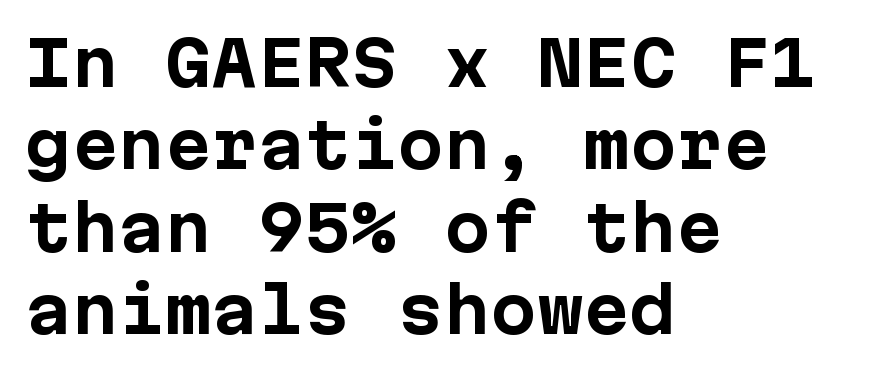
{"serif": "no", "italic": "no", "bold": "yes", "weight": "bold", "width": "normal", "stroke_contrast": "low", "x_height": "medium", "underline": "no", "align": "left", "line_spacing": "normal", "line_spacing_ratio": 1.33, "letter_spacing": "normal", "letter_spacing_em": 0.0, "glyph_px": 62}
